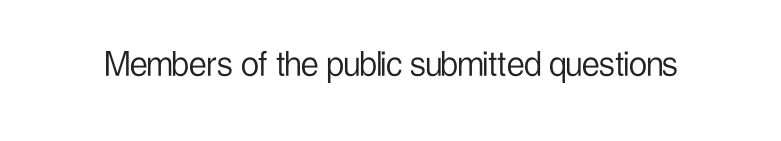
The image shows 40 px light, condensed sans-serif type, upright; set normal letter spacing, not underlined; low stroke contrast and a medium x-height.
